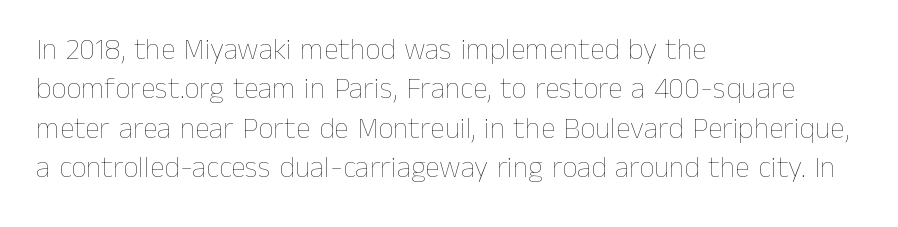
The image shows 30 px thin type, upright; set left-aligned, normal line spacing (1.31x), normal letter spacing, not underlined; low stroke contrast and a medium x-height.
